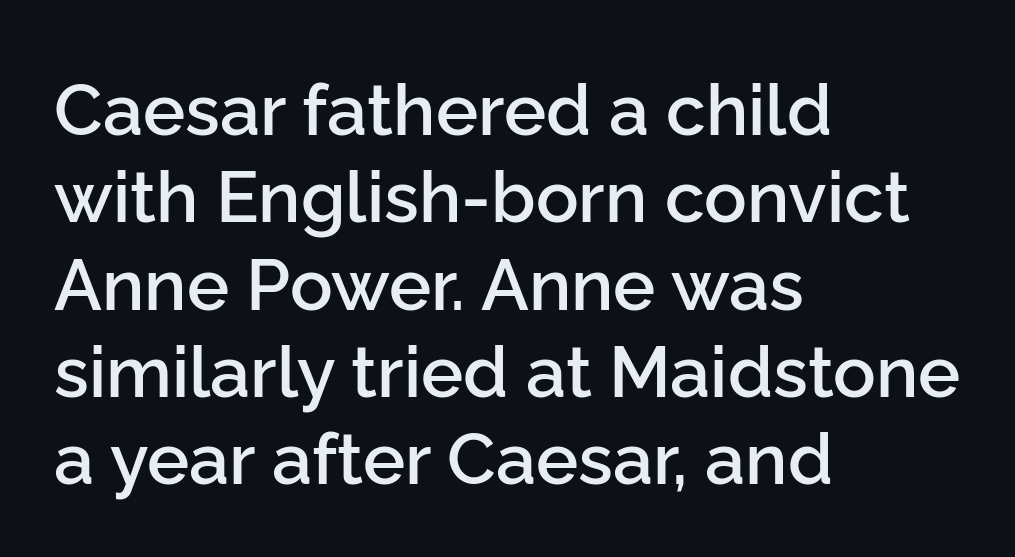
The rendering keeps characters at their native spacing. The area under the type is left untouched. These words are printed semibold, heavier than regular yet not bold. This rendering uses left alignment, leaving the right contour irregular. The letters stand straight up with perfectly vertical stems. A sans-serif font was chosen for this passage.
